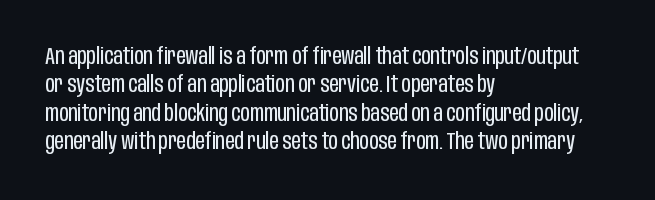
The image shows 23 px text type, upright; set left-aligned, line spacing 1.23x, normal letter spacing, not underlined.
